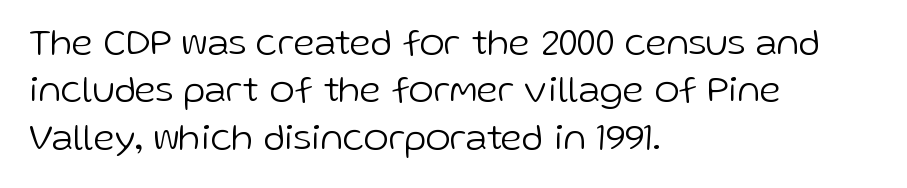
Ink coverage per letter is moderate at most. The face used here is proportionally spaced, like ordinary book or web type. Any mark beneath the type? The region is blank. Line beginnings align vertically; line endings do not. Nothing sits at the stroke ends, so this counts as sans-serif.
